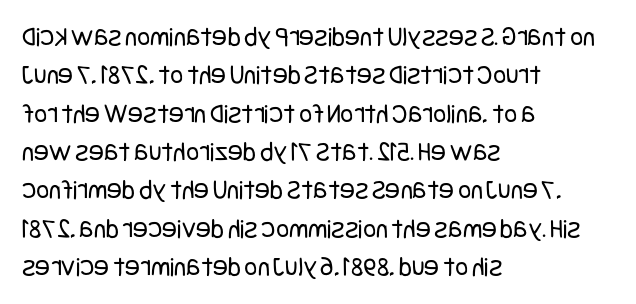
{"serif": "no", "italic": "no", "bold": "no", "weight": "regular", "width": "condensed", "stroke_contrast": "low", "x_height": "large", "underline": "no", "align": "left", "line_spacing": "normal", "line_spacing_ratio": 1.37, "letter_spacing": "normal", "letter_spacing_em": 0.0, "glyph_px": 28}
